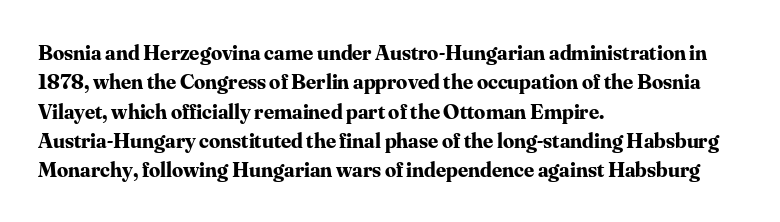
{"italic": "no", "bold": "yes", "underline": "no", "align": "left", "line_spacing": "normal", "line_spacing_ratio": 1.33, "letter_spacing": "normal", "letter_spacing_em": 0.0, "glyph_px": 22}
